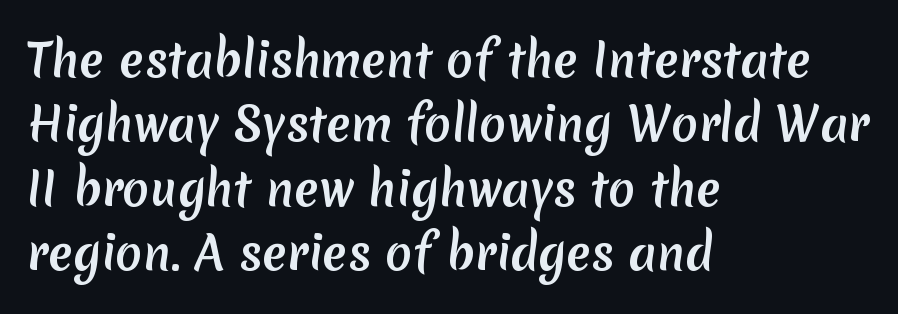
Each new line begins a customary step beneath the previous one. Glyph-to-glyph distance matches everyday printed text. The lines in this sample share a left origin and differ only in where they stop. Decoration check: the copy has no underline. These lines are composed in type without serifs. The letters advance in unequal steps, a hallmark of proportional type.
